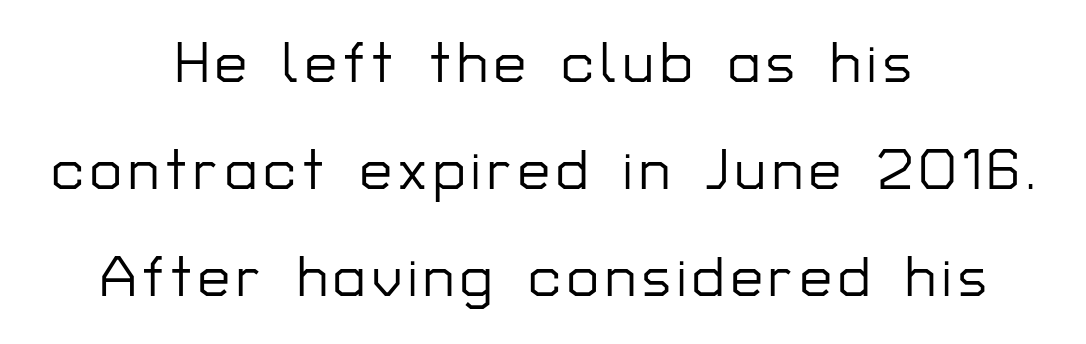
Q: Is the text italic (slanted)? A: No, it is upright.
Q: Is the typeface a serif or a sans-serif typeface? A: Sans-serif.
Q: Is the text underlined? A: No.
Q: How is the paragraph aligned? A: Centered.
Q: Width (condensed, normal, or wide)? A: Normal.
Q: Stroke contrast? A: Low.
Q: x-height? A: Medium.
Q: Monospaced? A: No.
